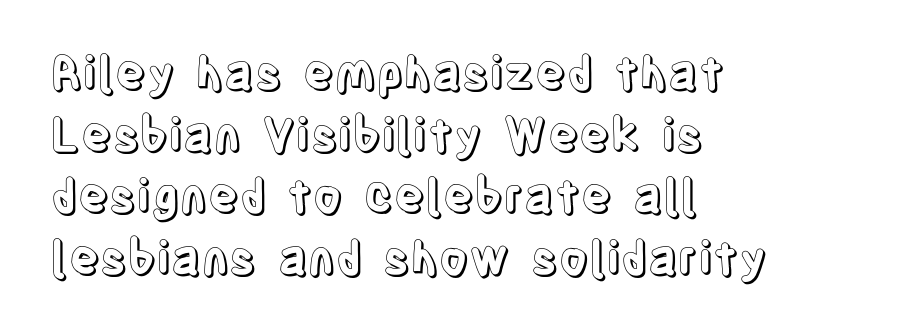
Q: Is the text italic (slanted)? A: No, it is upright.
Q: Is the text underlined? A: No.
Q: How is the paragraph aligned? A: Left-aligned.
Q: Is the spacing between letters normal or unusually wide? A: Normal.
Q: Is the spacing between lines tight, normal or loose? A: Normal.
Q: Width (condensed, normal, or wide)? A: Condensed.
Q: x-height? A: Large.
Q: Monospaced? A: No.
